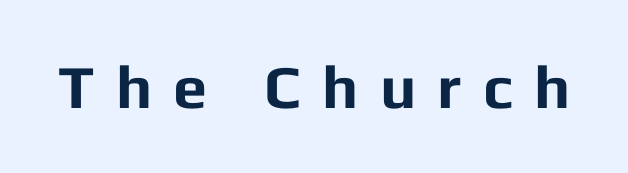
The image shows 61 px bold sans-serif type, upright; set unusually wide letter spacing (+0.35 em), not underlined; low stroke contrast and a medium x-height.
